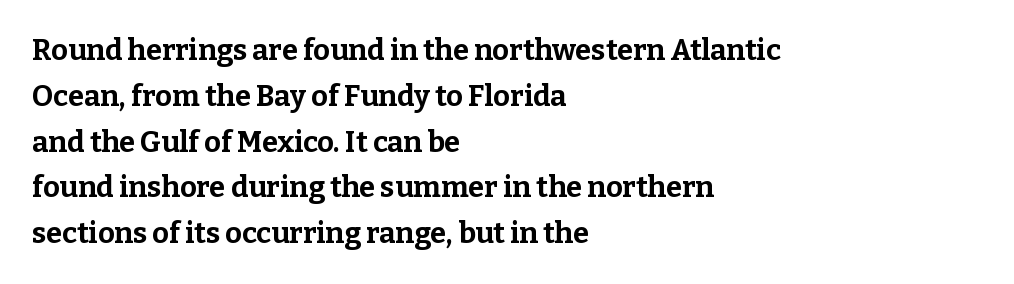
The image shows 29 px bold serif type, upright; set left-aligned, normal line spacing (1.58x), normal letter spacing, not underlined; low stroke contrast and a medium x-height.
